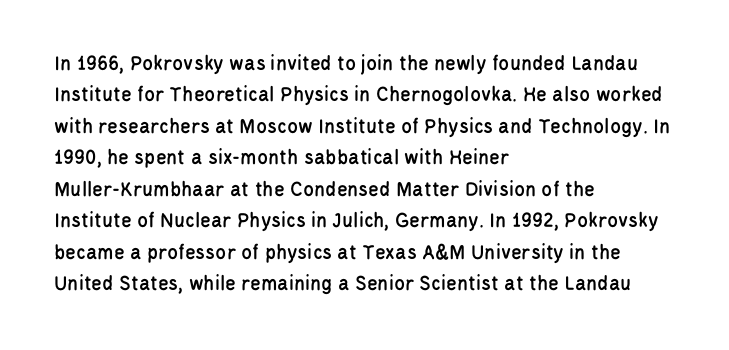
Quick note: underline off. Interline gaps are of average width in this sample. Notice how the stems are strictly vertical — no italics here. How are the letters spaced? Ordinarily, with no added tracking. The lines are quadded left.
